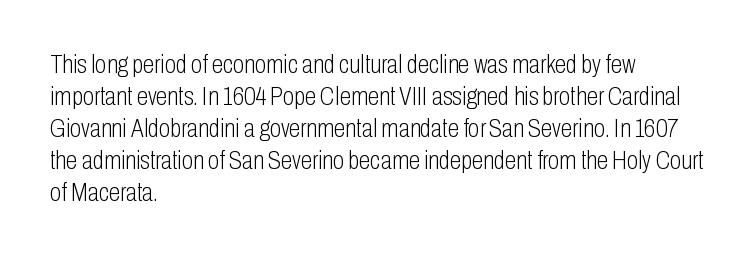
The image shows 26 px text type, upright; set left-aligned, line spacing 1.23x, normal letter spacing, not underlined.
